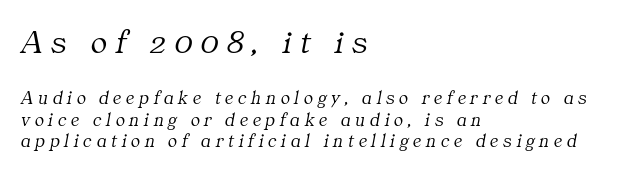
What's the leading like? Squeezed, with rows nearly overlapping. Reading down the block, your eye returns to a fixed left position each line. On a weight scale, this lands at 450 or below. Do the characters align in a grid? No, the font is proportional.
